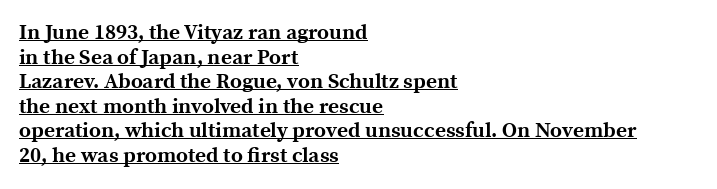
{"italic": "no", "bold": "yes", "underline": "yes", "align": "left", "line_spacing_ratio": 1.17, "letter_spacing": "normal", "letter_spacing_em": 0.0, "glyph_px": 21}
